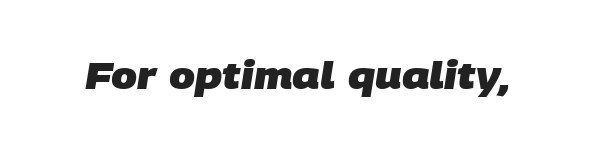
Character widths vary here, with narrow letters taking less room than wide ones. The glyphs are unaccompanied by any horizontal stroke below them. Classification — sans serif. Its strokes are broad and dark, the hallmark of bold type.
